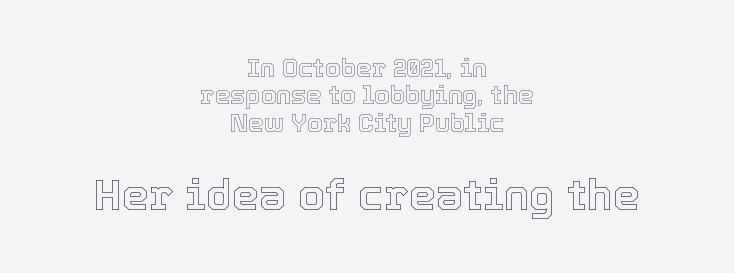
The image shows 43 px text type, upright; set centered, tight line spacing (1.1x), normal letter spacing, not underlined; the second (bottom) block is 1.72x larger; a medium x-height.
